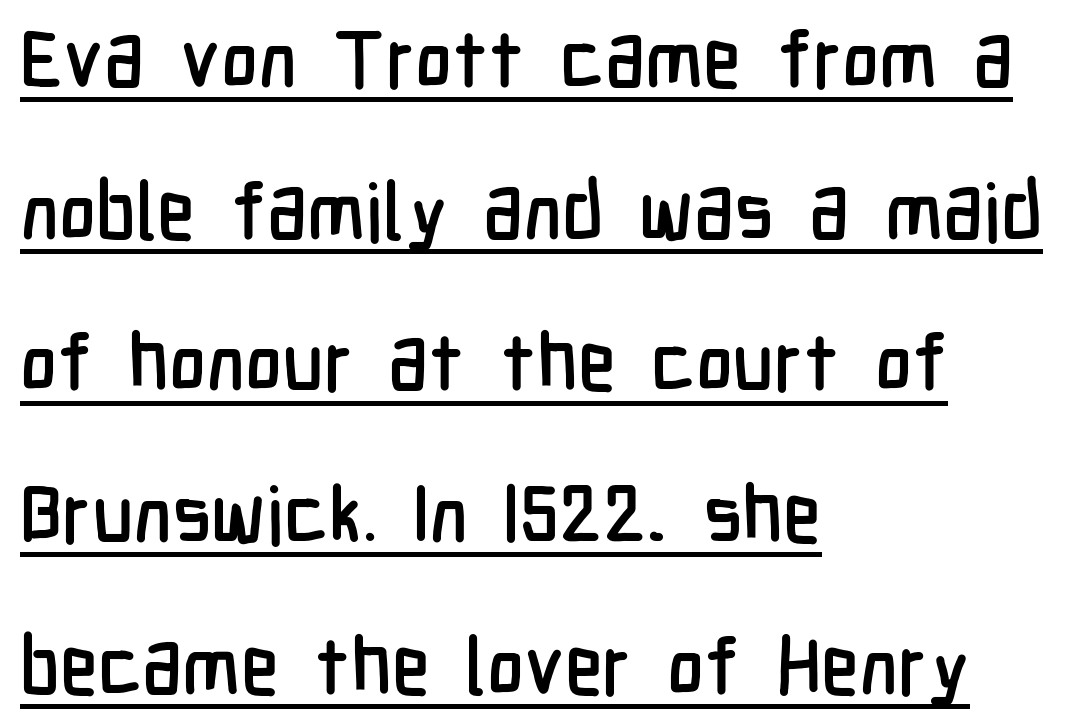
The image shows 79 px condensed sans-serif type, upright; set left-aligned, loose line spacing (1.92x), normal letter spacing, underlined; low stroke contrast and a medium x-height.
